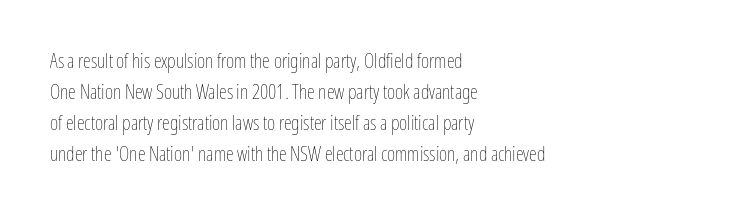
{"italic": "no", "bold": "no", "underline": "no", "align": "left", "line_spacing": "normal", "line_spacing_ratio": 1.55, "letter_spacing": "normal", "letter_spacing_em": 0.0, "glyph_px": 20}
